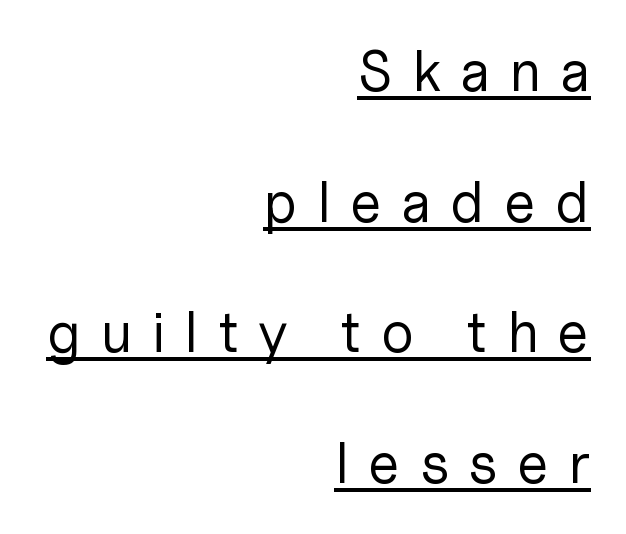
This rendering features underlined lettering. Varying glyph widths throughout — classic text-font behaviour. Bold? No — there's no thickening of the strokes. Short note: letters widely spaced. The designer went with a sans here, leaving each stem footless. Line endings align vertically; line beginnings do not.
